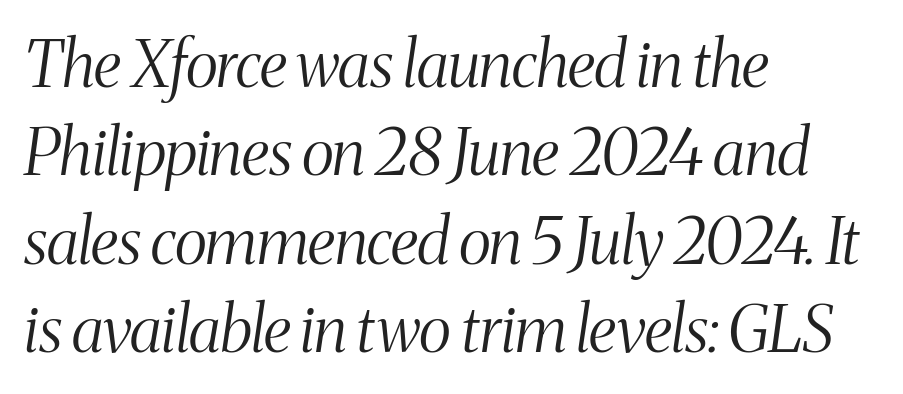
These lines are rendered in a variable-pitch font. Words appear dense and cohesive because spacing is normal. The letters carry serifs — small finishing strokes at the ends of their stems. Honestly, the row spacing looks completely unremarkable. Stems here are at most as thick as an everyday book face. Unmarked baselines from the first word to the last.
